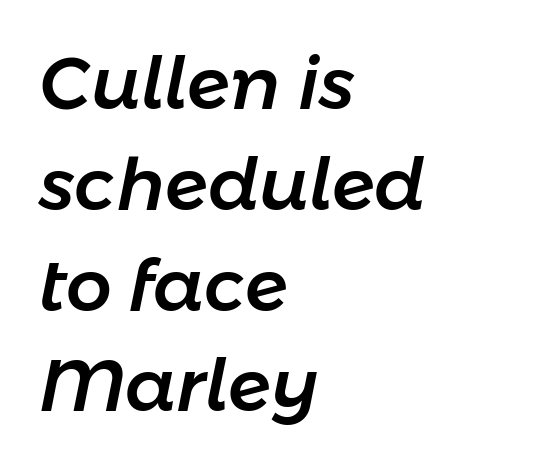
Q: Is the text italic (slanted)? A: Yes, it leans right by about 11 degrees.
Q: Is the text underlined? A: No.
Q: How is the paragraph aligned? A: Left-aligned.
Q: Is the spacing between letters normal or unusually wide? A: Normal.
Q: Is the spacing between lines tight, normal or loose? A: Normal.
Q: Width (condensed, normal, or wide)? A: Normal.
Q: Stroke contrast? A: Low.
Q: x-height? A: Medium.
Q: Monospaced? A: No.
